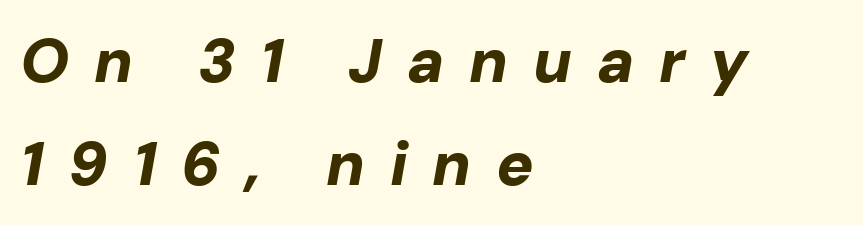
The image shows 62 px bold type, italic (leaning right); set left-aligned, normal line spacing (1.66x), unusually wide letter spacing (+0.4 em), not underlined; low stroke contrast and a medium x-height.
